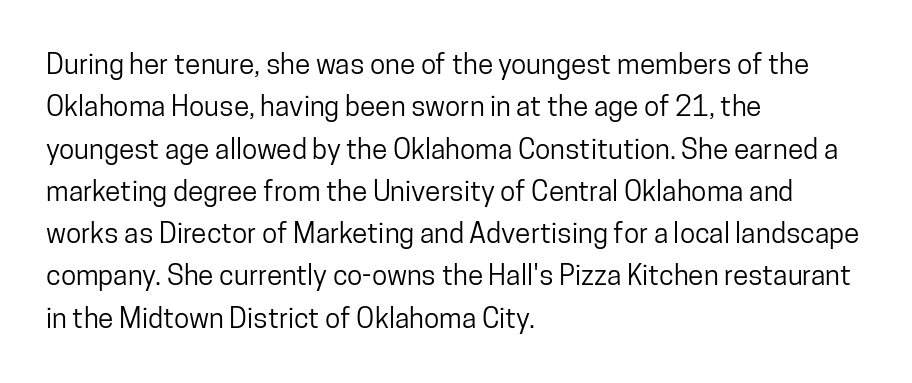
Q: Is the text italic (slanted)? A: No, it is upright.
Q: Is the typeface a serif or a sans-serif typeface? A: Sans-serif.
Q: Is the text underlined? A: No.
Q: How is the paragraph aligned? A: Left-aligned.
Q: Is the spacing between letters normal or unusually wide? A: Normal.
Q: Is the spacing between lines tight, normal or loose? A: Normal.
Q: Width (condensed, normal, or wide)? A: Condensed.
Q: Stroke contrast? A: Low.
Q: x-height? A: Medium.
Q: Monospaced? A: No.
